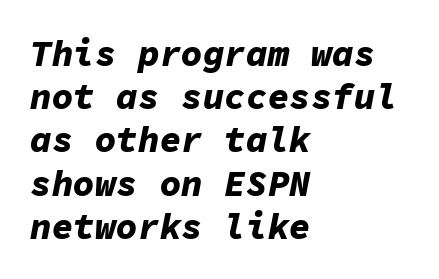
Q: Is the text bold? A: Yes.
Q: Is the text italic (slanted)? A: Yes, it leans right by about 11 degrees.
Q: Is the text underlined? A: No.
Q: How is the paragraph aligned? A: Left-aligned.
Q: Is the spacing between letters normal or unusually wide? A: Normal.
Q: Width (condensed, normal, or wide)? A: Normal.
Q: Stroke contrast? A: Low.
Q: x-height? A: Medium.
Q: Monospaced? A: Yes.
